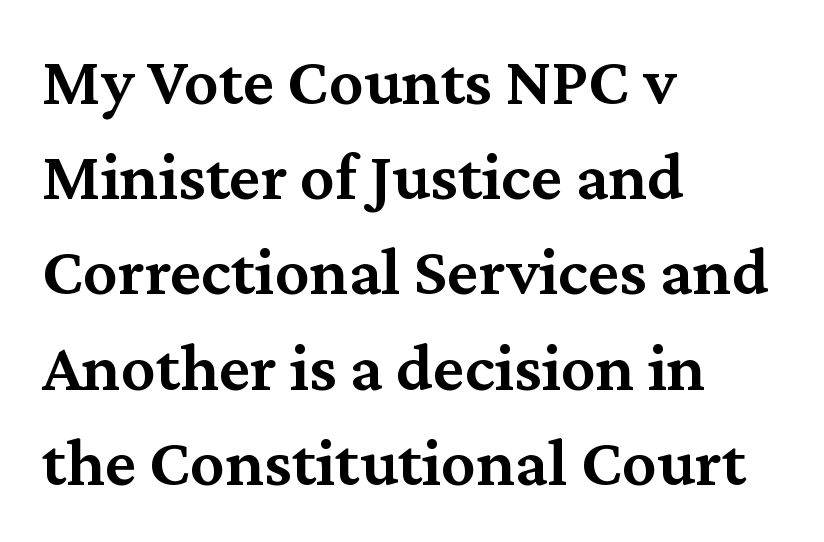
The letters stand upright; this is a roman face. Observe the serifs anchoring each vertical stroke in this sample. The letters advance in unequal steps, a hallmark of proportional type. The vertical gap from one line to the next is medium. Compared with a centered layout, this one pins lines to the left instead.
